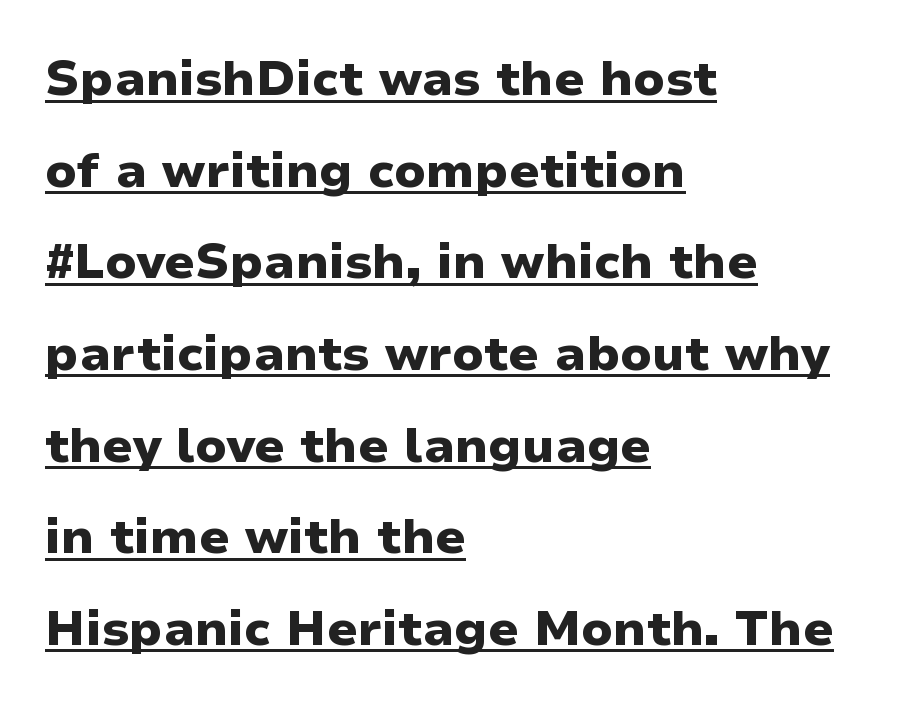
{"serif": "no", "italic": "no", "bold": "yes", "weight": "heavy", "width": "normal", "stroke_contrast": "low", "x_height": "medium", "monospaced": "no", "underline": "yes", "align": "left", "line_spacing_ratio": 1.87, "letter_spacing": "normal", "letter_spacing_em": 0.0, "glyph_px": 49}
